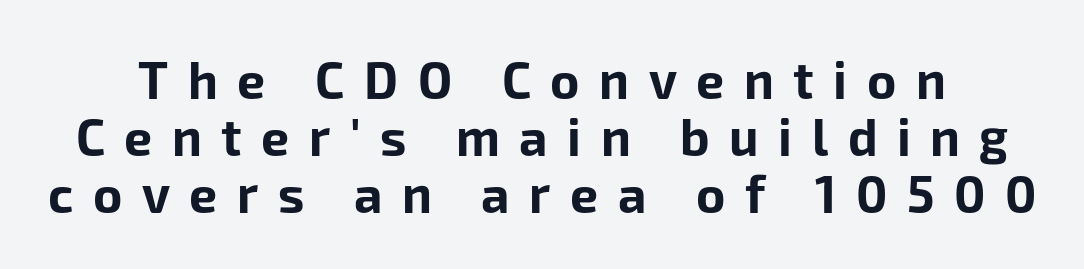
What weight is shown? A full bold with thick strokes. Proportional: the letters do not fall into vertical columns. Has an underline been added? It has not. Successive baselines arrive quickly, one right under another. This sample uses a sans-serif face.
